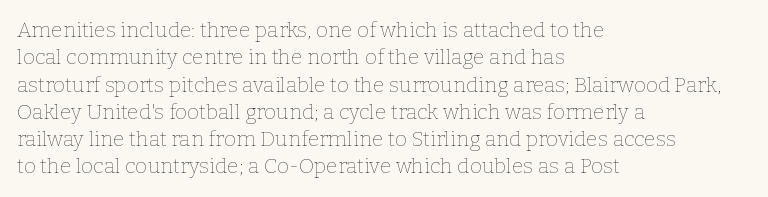
The image shows 21 px text type, upright; set left-aligned, normal line spacing (1.3x), normal letter spacing, not underlined.
